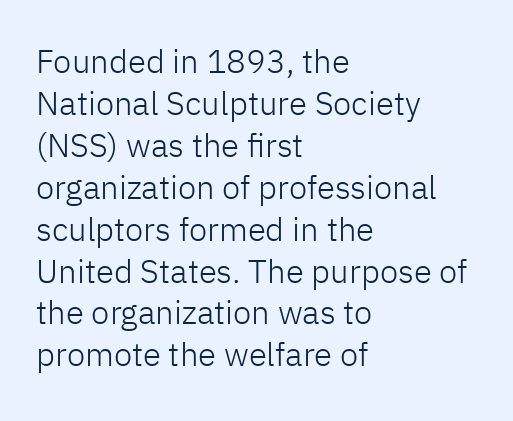
Q: Is the text bold? A: No.
Q: Is the text italic (slanted)? A: No, it is upright.
Q: Is the typeface a serif or a sans-serif typeface? A: Sans-serif.
Q: Is the text underlined? A: No.
Q: How is the paragraph aligned? A: Left-aligned.
Q: Is the spacing between letters normal or unusually wide? A: Normal.
Q: Is the spacing between lines tight, normal or loose? A: Normal.
Q: Width (condensed, normal, or wide)? A: Normal.
Q: Stroke contrast? A: Low.
Q: x-height? A: Medium.
Q: Monospaced? A: No.
